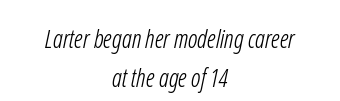
Check the space under the baseline: it is left empty. The tracking reads as untouched default to a designer's eye. The passage shown is not bold in any degree. Leftover space on each line is divided equally before and after the words.
